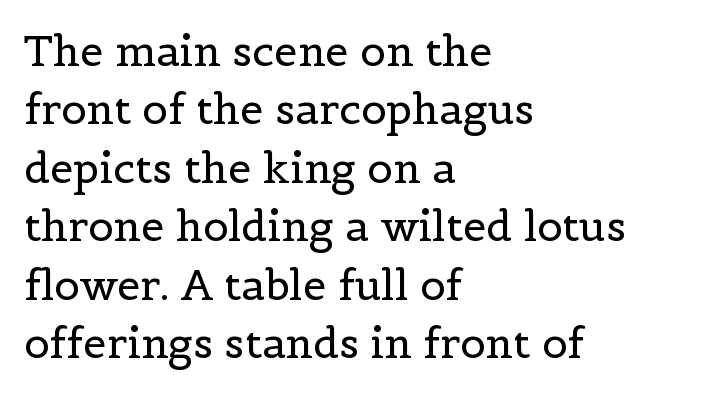
{"serif": "yes", "italic": "no", "bold": "no", "weight": "regular", "width": "normal", "x_height": "medium", "monospaced": "no", "underline": "no", "align": "left", "line_spacing": "normal", "line_spacing_ratio": 1.39, "letter_spacing": "normal", "letter_spacing_em": 0.0, "glyph_px": 42}
